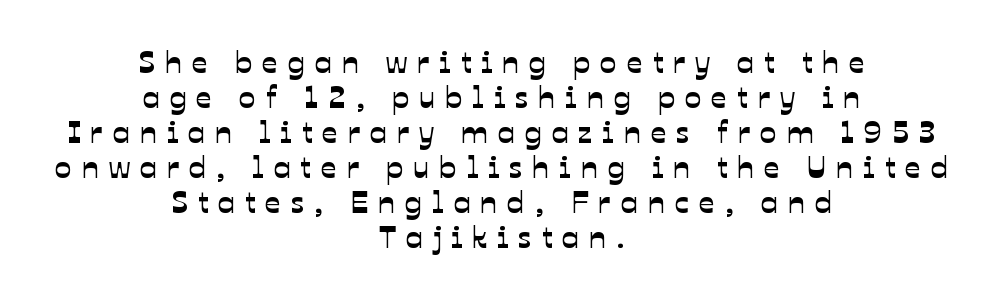
Q: Is the typeface a serif or a sans-serif typeface? A: Sans-serif.
Q: Is the text underlined? A: No.
Q: How is the paragraph aligned? A: Centered.
Q: Is the spacing between letters normal or unusually wide? A: Unusually wide.
Q: Is the spacing between lines tight, normal or loose? A: Tight.
Q: Width (condensed, normal, or wide)? A: Normal.
Q: Stroke contrast? A: Low.
Q: x-height? A: Medium.
Q: Monospaced? A: No.
